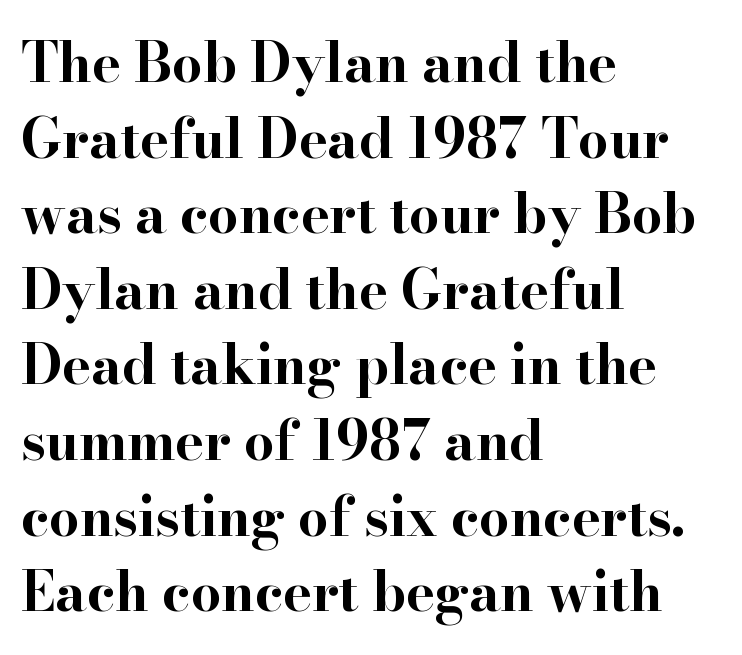
Q: Is the text bold? A: Yes.
Q: Is the text italic (slanted)? A: No, it is upright.
Q: Is the typeface a serif or a sans-serif typeface? A: Serif.
Q: Is the text underlined? A: No.
Q: How is the paragraph aligned? A: Left-aligned.
Q: Is the spacing between letters normal or unusually wide? A: Normal.
Q: Is the spacing between lines tight, normal or loose? A: Normal.
Q: Width (condensed, normal, or wide)? A: Wide.
Q: Stroke contrast? A: High.
Q: x-height? A: Small.
Q: Monospaced? A: No.
